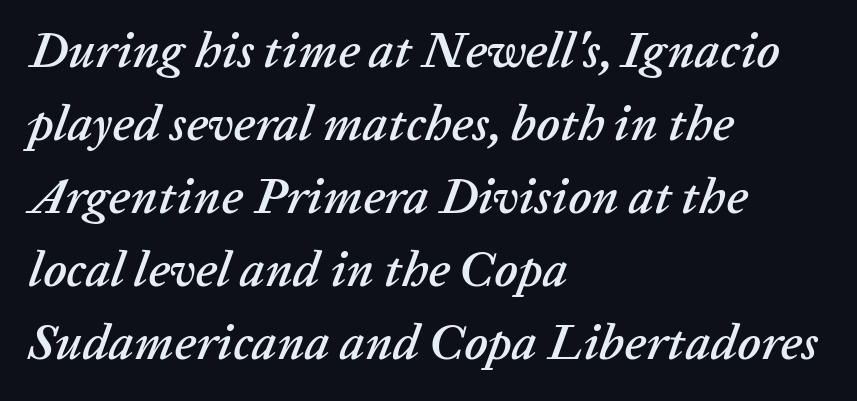
Proportional: the letters do not fall into vertical columns. The type is set solid horizontally, with unmodified tracking. Quick note: italic. Clear beneath every line of the passage. Does the copy run flush right? No — it runs flush left. Is there much room between lines? A standard amount, neither cramped nor airy.
